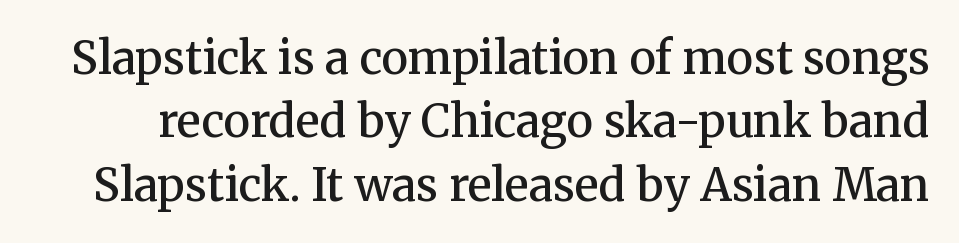
Q: Is the text bold? A: Semi-bold.
Q: Is the text italic (slanted)? A: No, it is upright.
Q: Is the typeface a serif or a sans-serif typeface? A: Serif.
Q: Is the text underlined? A: No.
Q: Is the spacing between letters normal or unusually wide? A: Normal.
Q: Is the spacing between lines tight, normal or loose? A: Normal.
Q: Width (condensed, normal, or wide)? A: Normal.
Q: Stroke contrast? A: Medium.
Q: x-height? A: Medium.
Q: Monospaced? A: No.
